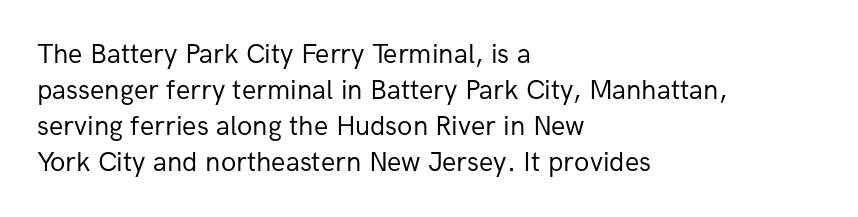
Q: Is the text bold? A: No.
Q: Is the text italic (slanted)? A: No, it is upright.
Q: Is the typeface a serif or a sans-serif typeface? A: Sans-serif.
Q: Is the text underlined? A: No.
Q: How is the paragraph aligned? A: Left-aligned.
Q: Is the spacing between letters normal or unusually wide? A: Normal.
Q: Is the spacing between lines tight, normal or loose? A: Normal.
Q: Width (condensed, normal, or wide)? A: Normal.
Q: Stroke contrast? A: Low.
Q: x-height? A: Medium.
Q: Monospaced? A: No.
